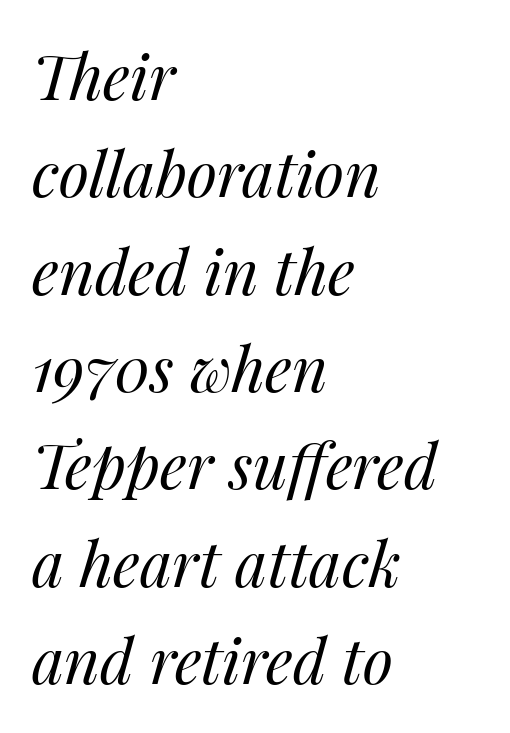
The image shows 62 px regular-weight type, italic (leaning right); set left-aligned, normal line spacing (1.57x), normal letter spacing, not underlined; medium stroke contrast and a medium x-height.
